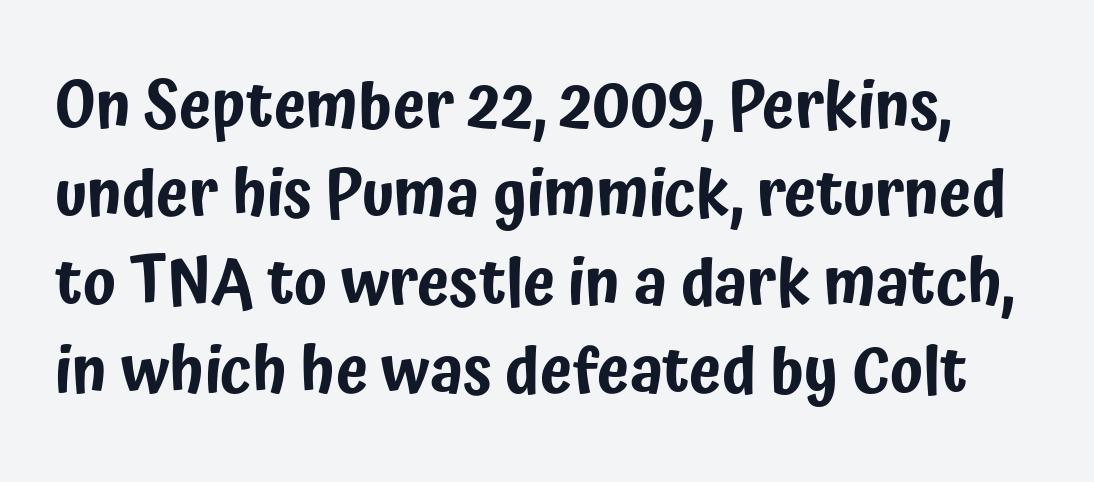
Interline gaps are of average width in this sample. This sample has the flowing, uneven cadence of proportional lettering. Letterform terminals end flat and unadorned throughout the passage. Unmarked baselines from the first word to the last. This is the regular roman posture of the typeface.
